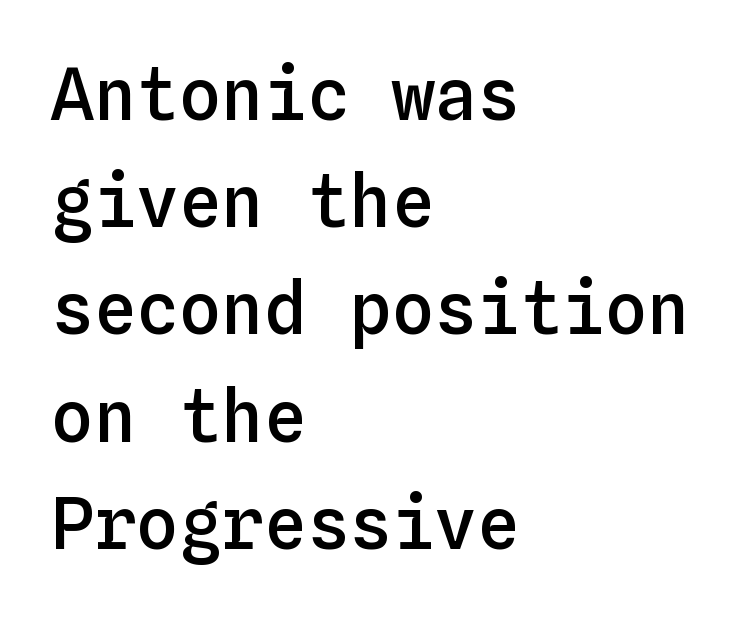
Q: Is the text bold? A: Semi-bold.
Q: Is the text italic (slanted)? A: No, it is upright.
Q: Is the text underlined? A: No.
Q: How is the paragraph aligned? A: Left-aligned.
Q: Is the spacing between letters normal or unusually wide? A: Normal.
Q: Is the spacing between lines tight, normal or loose? A: Normal.
Q: Width (condensed, normal, or wide)? A: Normal.
Q: Stroke contrast? A: Low.
Q: x-height? A: Medium.
Q: Monospaced? A: Yes.
